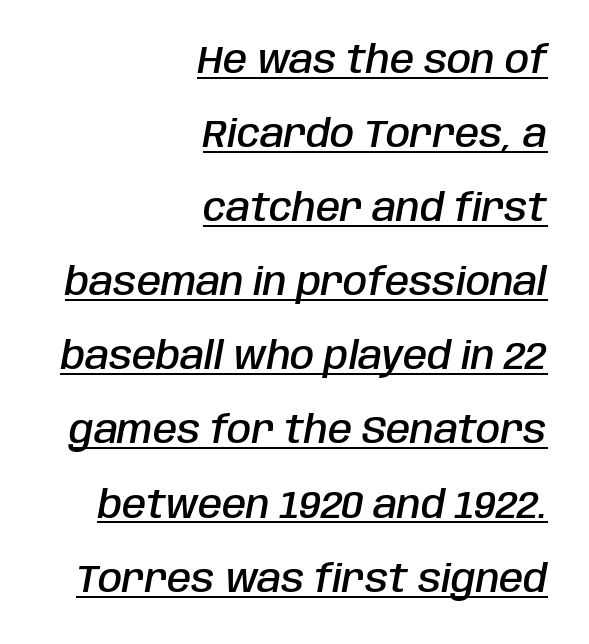
The specimen reads as italic at a glance. The rendering uses a large line-height, opening up the rows. Between one letter and the next there's only the usual sliver of space. Reading down the block, your eye finds every line finishing at a fixed right position.
